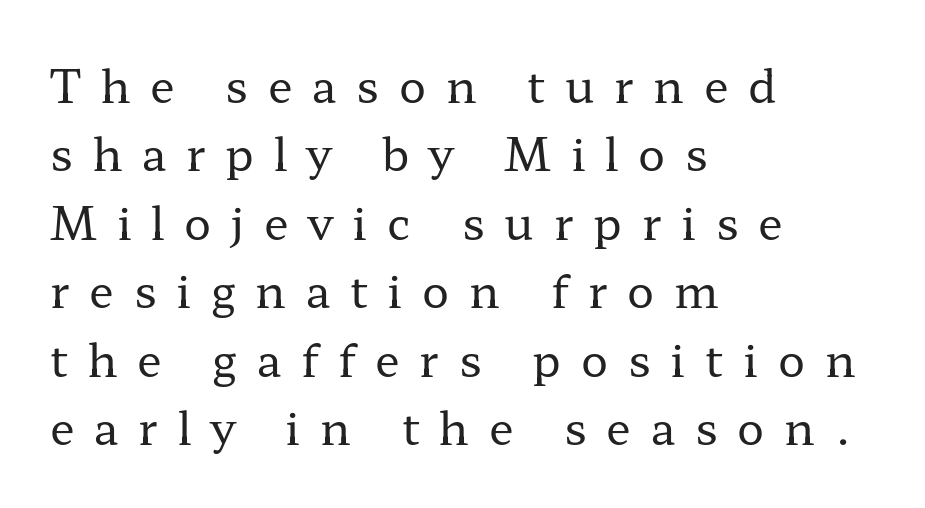
The image shows 45 px regular-weight, wide serif type, upright; set left-aligned, normal line spacing (1.52x), unusually wide letter spacing (+0.44 em), not underlined; low stroke contrast and a medium x-height.
